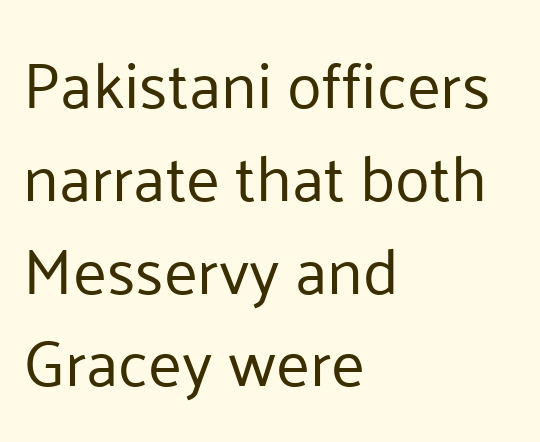
Q: Is the text bold? A: No.
Q: Is the text italic (slanted)? A: No, it is upright.
Q: Is the typeface a serif or a sans-serif typeface? A: Sans-serif.
Q: Is the text underlined? A: No.
Q: How is the paragraph aligned? A: Left-aligned.
Q: Is the spacing between letters normal or unusually wide? A: Normal.
Q: Is the spacing between lines tight, normal or loose? A: Normal.
Q: Width (condensed, normal, or wide)? A: Normal.
Q: Stroke contrast? A: Low.
Q: x-height? A: Medium.
Q: Monospaced? A: No.
